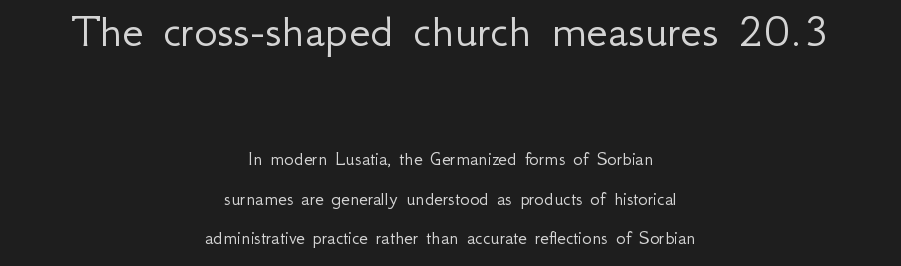
Glyph-to-glyph distance matches everyday printed text. Spacing verdict: proportional, widths tailored to each character. The typography opts for an upright posture over an oblique one. On a weight scale, this lands at 450 or below. Leftover space on each line is divided equally before and after the words. These two chunks differ in scale, with the top chunk taking the larger measure.
